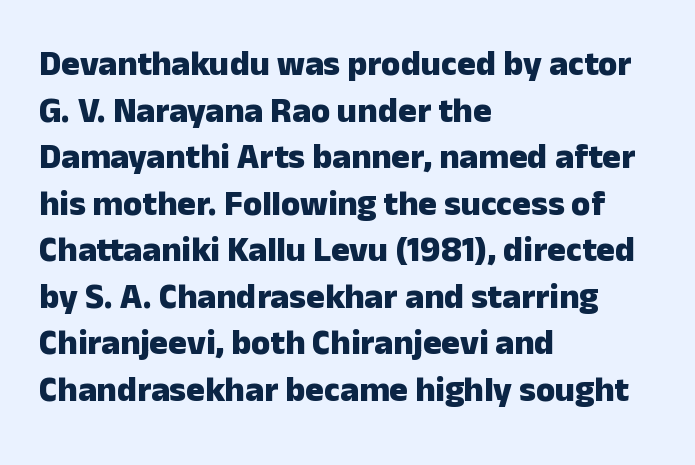
{"serif": "no", "italic": "no", "bold": "yes", "weight": "heavy", "width": "normal", "stroke_contrast": "low", "x_height": "medium", "monospaced": "no", "underline": "no", "align": "left", "line_spacing": "normal", "line_spacing_ratio": 1.33, "letter_spacing": "normal", "letter_spacing_em": 0.0, "glyph_px": 35}
